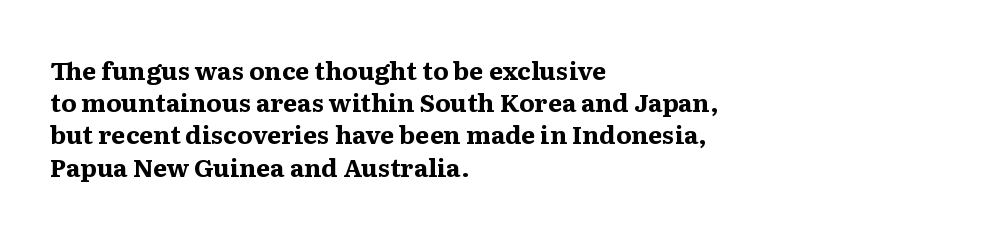
The lines sit at an ordinary, default distance from one another. Italic? Not at all — the glyphs are vertical. This rendering leaves character spacing at its baseline value. A student would call this left alignment; a typographer would say flush left, rag right.
